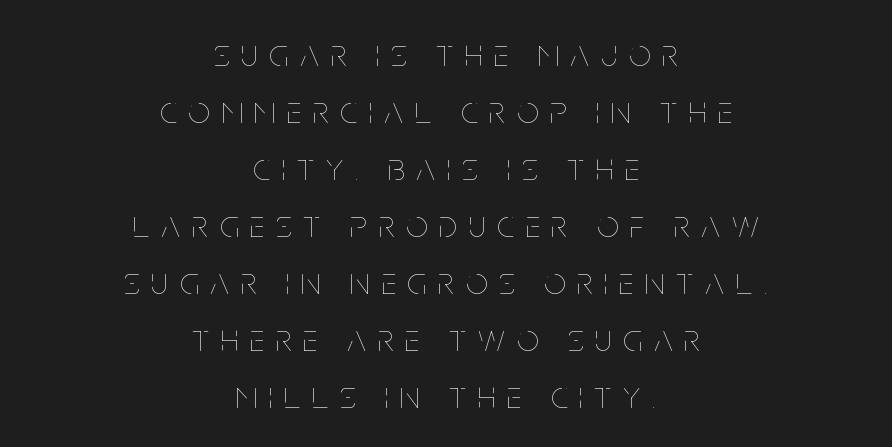
The image shows 38 px thin, condensed type, upright; set centered, normal line spacing (1.5x), unusually wide letter spacing (+0.31 em), not underlined; low stroke contrast and a large x-height.
